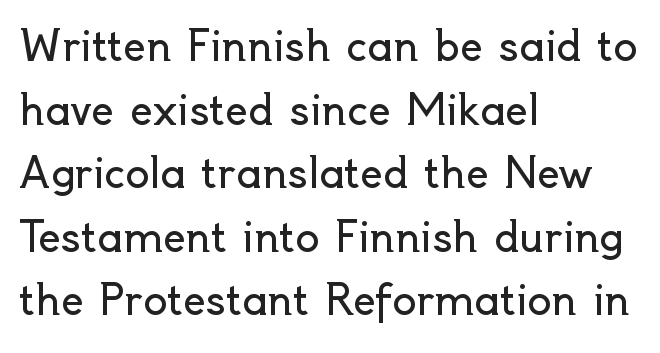
Q: Is the text bold? A: No.
Q: Is the text italic (slanted)? A: No, it is upright.
Q: Is the typeface a serif or a sans-serif typeface? A: Sans-serif.
Q: Is the text underlined? A: No.
Q: How is the paragraph aligned? A: Left-aligned.
Q: Is the spacing between letters normal or unusually wide? A: Normal.
Q: Is the spacing between lines tight, normal or loose? A: Normal.
Q: Width (condensed, normal, or wide)? A: Normal.
Q: x-height? A: Small.
Q: Monospaced? A: No.
